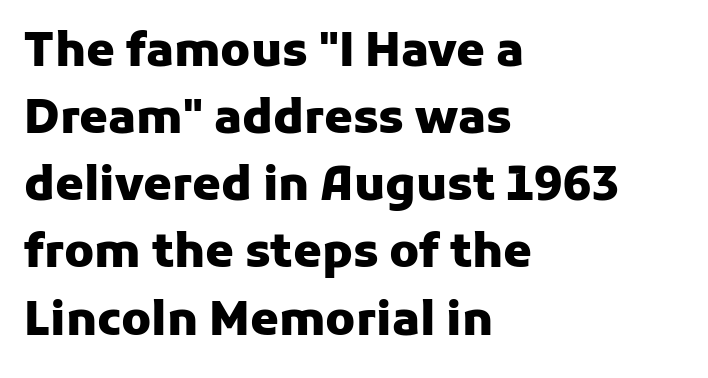
The image shows 46 px heavy sans-serif type, upright; set left-aligned, normal line spacing (1.46x), normal letter spacing, not underlined; low stroke contrast and a medium x-height.
